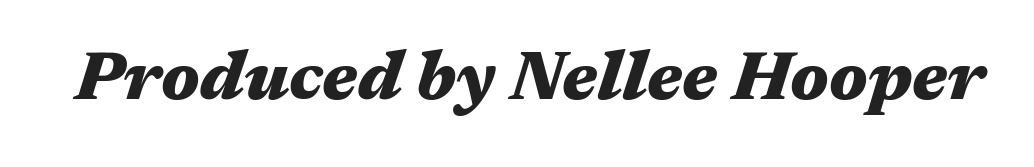
Q: Is the text bold? A: Yes.
Q: Is the text italic (slanted)? A: Yes, it leans right by about 17 degrees.
Q: Is the text underlined? A: No.
Q: Is the spacing between letters normal or unusually wide? A: Normal.
Q: Width (condensed, normal, or wide)? A: Wide.
Q: Stroke contrast? A: Medium.
Q: x-height? A: Medium.
Q: Monospaced? A: No.
